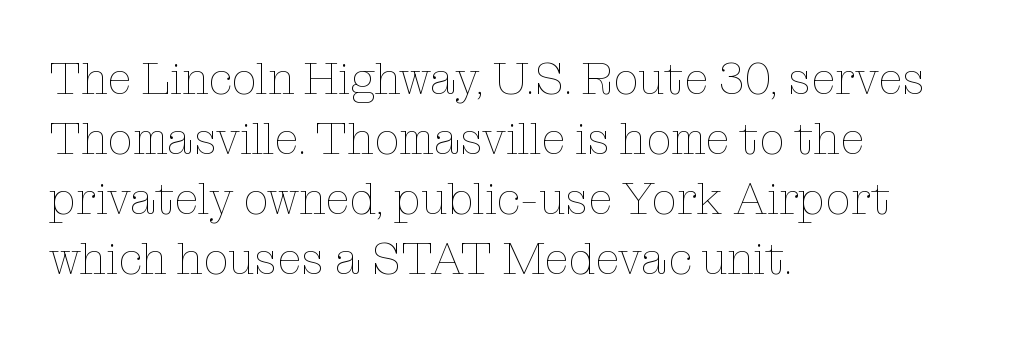
The image shows 45 px thin type, upright; set left-aligned, normal line spacing (1.33x), normal letter spacing, not underlined; low stroke contrast and a medium x-height.
